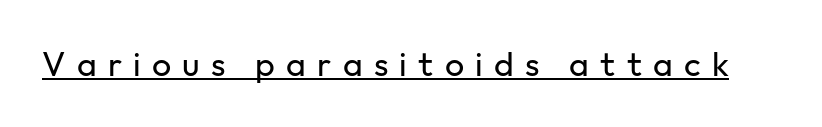
The font family rendered here belongs to the sans-serif group. Students, note that the glyphs here are deliberately spaced far apart. The type sits square on the baseline with zero lean. Somebody hit Ctrl+U on this one — the words are underlined. No heavy texture on the line: the type isn't bold.
